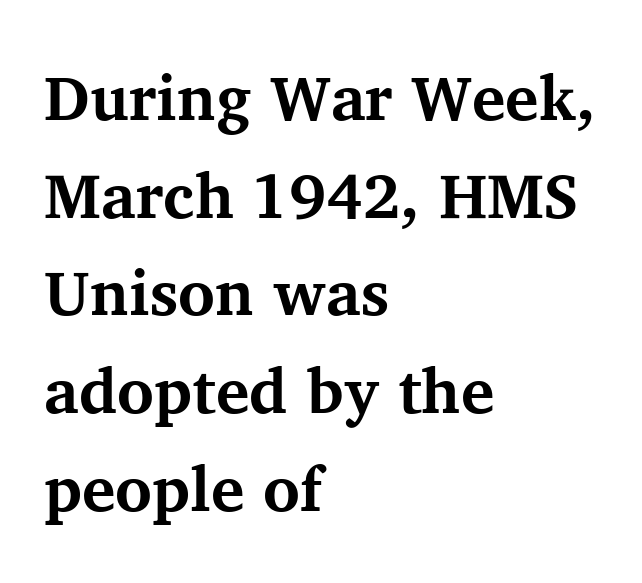
{"serif": "yes", "italic": "no", "bold": "yes", "weight": "bold", "width": "normal", "stroke_contrast": "medium", "x_height": "medium", "monospaced": "no", "underline": "no", "align": "left", "line_spacing": "normal", "line_spacing_ratio": 1.55, "letter_spacing": "normal", "letter_spacing_em": 0.0, "glyph_px": 63}
